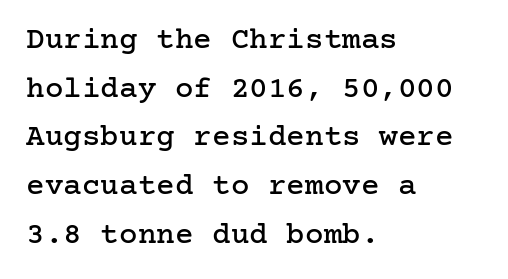
{"serif": "yes", "italic": "no", "width": "normal", "stroke_contrast": "low", "x_height": "medium", "underline": "no", "align": "left", "line_spacing": "normal", "line_spacing_ratio": 1.57, "letter_spacing": "normal", "letter_spacing_em": 0.0, "glyph_px": 31}
